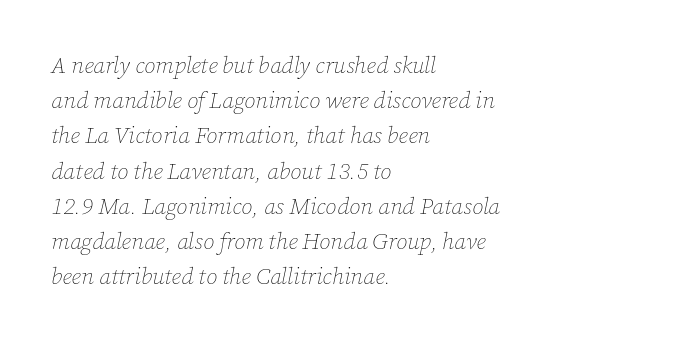
The image shows 23 px text type, italic (leaning right); set left-aligned, normal line spacing (1.53x), normal letter spacing, not underlined.
